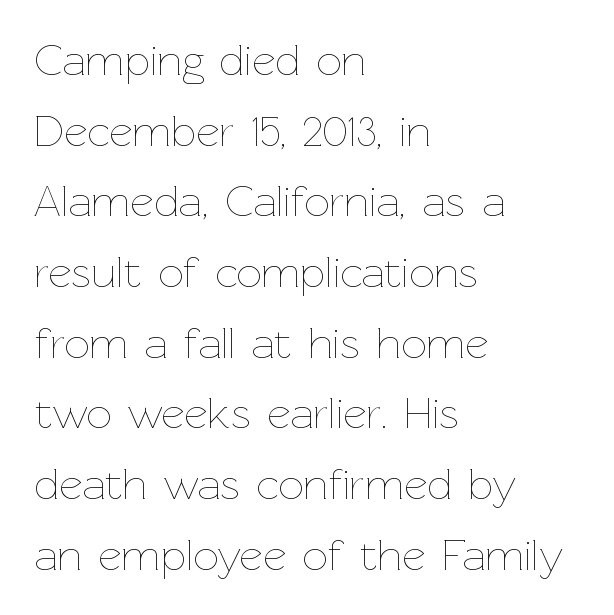
Q: Is the text bold? A: No.
Q: Is the text italic (slanted)? A: No, it is upright.
Q: Is the text underlined? A: No.
Q: How is the paragraph aligned? A: Left-aligned.
Q: Is the spacing between letters normal or unusually wide? A: Normal.
Q: Is the spacing between lines tight, normal or loose? A: Normal.
Q: Width (condensed, normal, or wide)? A: Normal.
Q: Stroke contrast? A: Low.
Q: x-height? A: Medium.
Q: Monospaced? A: No.
